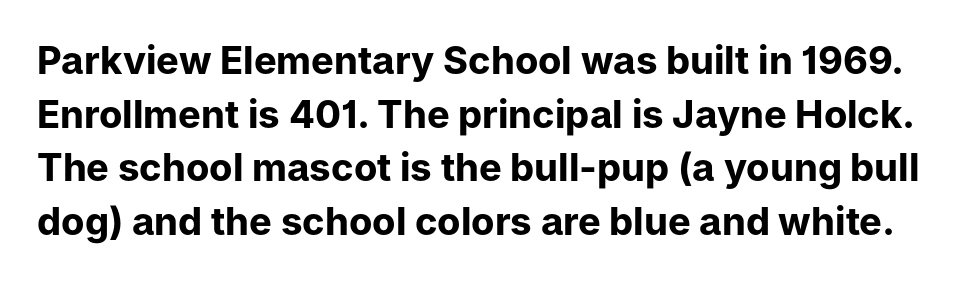
The image shows 38 px bold sans-serif type, upright; set normal line spacing (1.41x), normal letter spacing, not underlined; low stroke contrast and a medium x-height.
